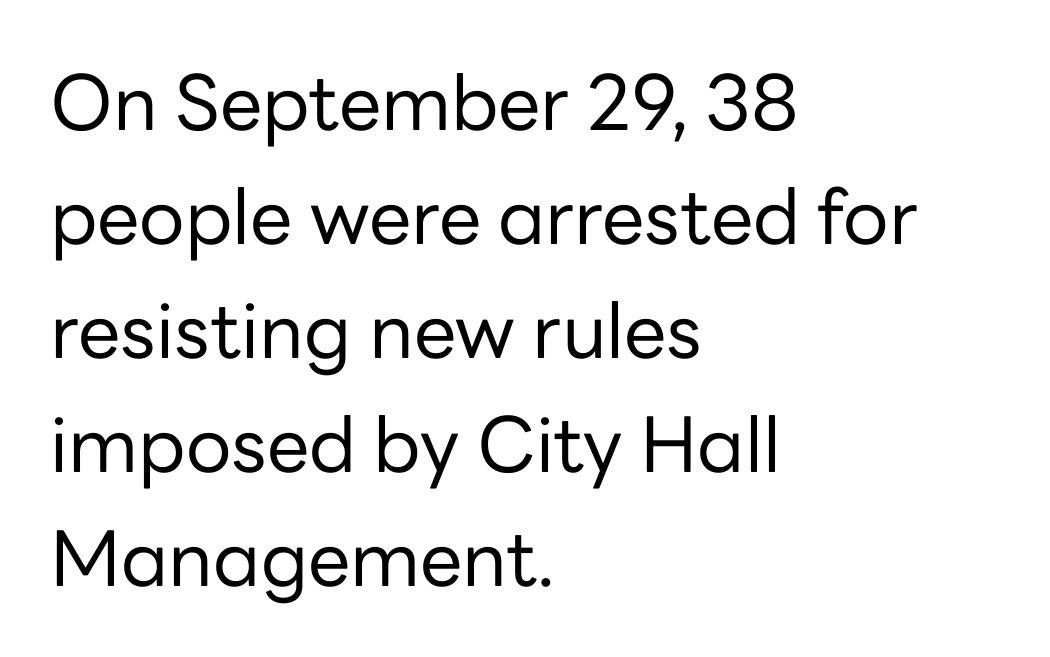
{"serif": "no", "italic": "no", "bold": "no", "weight": "regular", "width": "normal", "stroke_contrast": "low", "x_height": "medium", "monospaced": "no", "underline": "no", "align": "left", "line_spacing": "normal", "line_spacing_ratio": 1.5, "letter_spacing": "normal", "letter_spacing_em": 0.0, "glyph_px": 76}
